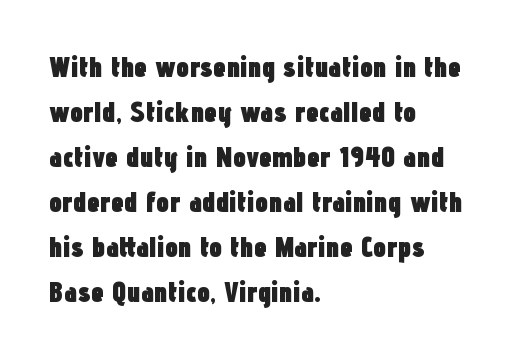
Q: Is the text bold? A: Yes.
Q: Is the text italic (slanted)? A: No, it is upright.
Q: Is the typeface a serif or a sans-serif typeface? A: Sans-serif.
Q: Is the text underlined? A: No.
Q: How is the paragraph aligned? A: Left-aligned.
Q: Is the spacing between letters normal or unusually wide? A: Normal.
Q: Is the spacing between lines tight, normal or loose? A: Normal.
Q: Width (condensed, normal, or wide)? A: Condensed.
Q: Stroke contrast? A: Low.
Q: x-height? A: Medium.
Q: Monospaced? A: No.
